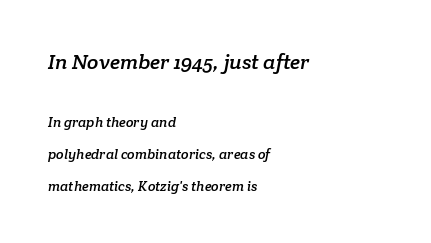
{"underline": "no", "align": "left", "line_spacing": "loose", "line_spacing_ratio": 2.28, "letter_spacing": "normal", "letter_spacing_em": 0.0, "larger_block": "first", "size_ratio": 1.5, "glyph_px": 21}
